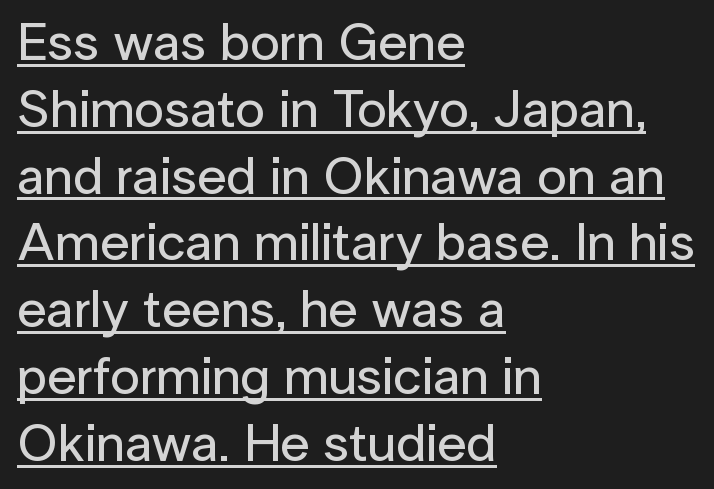
Q: Is the text italic (slanted)? A: No, it is upright.
Q: Is the typeface a serif or a sans-serif typeface? A: Sans-serif.
Q: Is the text underlined? A: Yes.
Q: How is the paragraph aligned? A: Left-aligned.
Q: Is the spacing between letters normal or unusually wide? A: Normal.
Q: Is the spacing between lines tight, normal or loose? A: Normal.
Q: Width (condensed, normal, or wide)? A: Normal.
Q: Stroke contrast? A: Low.
Q: x-height? A: Medium.
Q: Monospaced? A: No.
